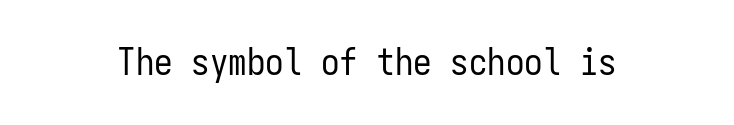
Q: Is the text bold? A: No.
Q: Is the text italic (slanted)? A: No, it is upright.
Q: Is the typeface a serif or a sans-serif typeface? A: Sans-serif.
Q: Is the text underlined? A: No.
Q: Is the spacing between letters normal or unusually wide? A: Normal.
Q: Width (condensed, normal, or wide)? A: Condensed.
Q: Stroke contrast? A: Low.
Q: x-height? A: Medium.
Q: Monospaced? A: Yes.
